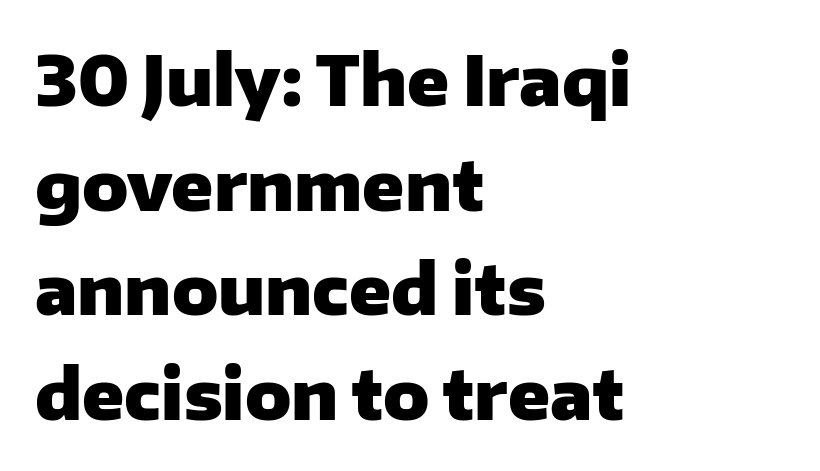
Q: Is the text bold? A: Yes.
Q: Is the text italic (slanted)? A: No, it is upright.
Q: Is the typeface a serif or a sans-serif typeface? A: Sans-serif.
Q: Is the text underlined? A: No.
Q: How is the paragraph aligned? A: Left-aligned.
Q: Is the spacing between letters normal or unusually wide? A: Normal.
Q: Is the spacing between lines tight, normal or loose? A: Normal.
Q: Width (condensed, normal, or wide)? A: Normal.
Q: Stroke contrast? A: Low.
Q: x-height? A: Medium.
Q: Monospaced? A: No.
